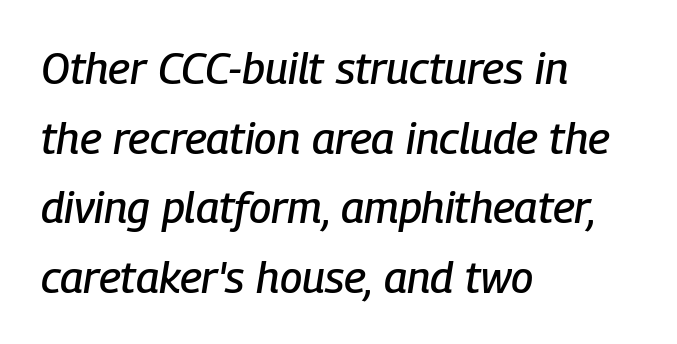
Q: Is the text italic (slanted)? A: Yes, it leans right by about 9 degrees.
Q: Is the text underlined? A: No.
Q: How is the paragraph aligned? A: Left-aligned.
Q: Is the spacing between letters normal or unusually wide? A: Normal.
Q: Is the spacing between lines tight, normal or loose? A: Normal.
Q: Width (condensed, normal, or wide)? A: Condensed.
Q: Stroke contrast? A: Low.
Q: x-height? A: Medium.
Q: Monospaced? A: No.
